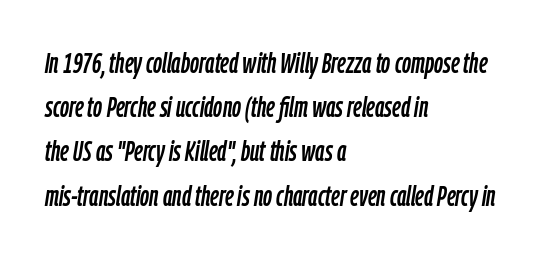
The image shows 28 px condensed type, italic (leaning right); set left-aligned, normal line spacing (1.58x), normal letter spacing, not underlined; low stroke contrast and a medium x-height.
